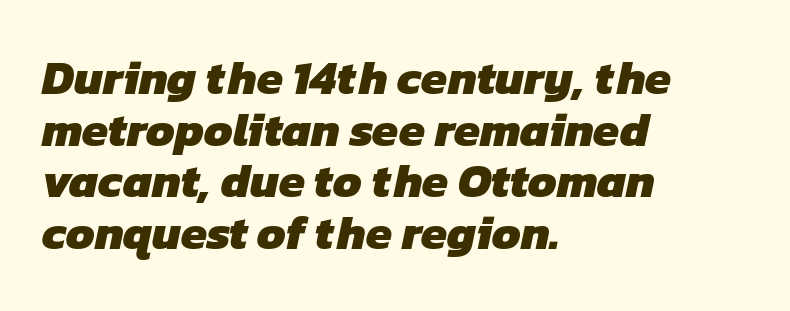
{"serif": "no", "bold": "yes", "weight": "heavy", "width": "normal", "stroke_contrast": "low", "x_height": "medium", "monospaced": "no", "underline": "no", "align": "left", "line_spacing": "tight", "line_spacing_ratio": 1.1, "letter_spacing": "normal", "letter_spacing_em": 0.0, "glyph_px": 47}
